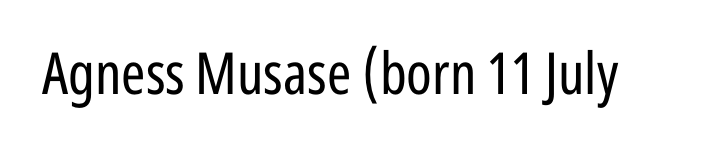
The image shows 58 px regular-weight, condensed sans-serif type, upright; set normal letter spacing, not underlined; low stroke contrast and a medium x-height.
